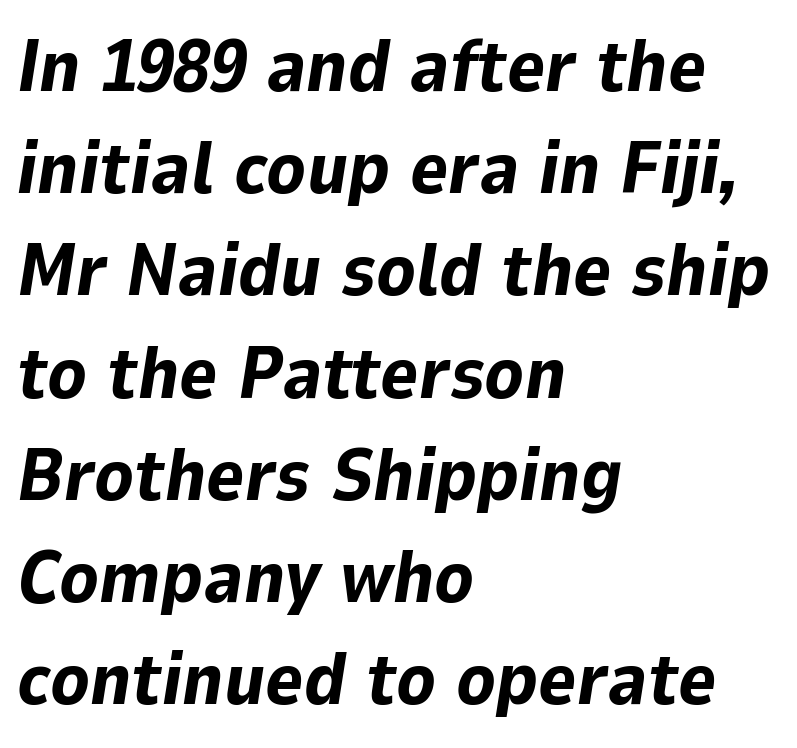
{"italic": "yes", "lean": "right", "slant_degrees": 9, "bold": "yes", "weight": "bold", "width": "normal", "stroke_contrast": "low", "x_height": "medium", "monospaced": "no", "underline": "no", "align": "left", "line_spacing": "normal", "line_spacing_ratio": 1.4, "letter_spacing": "normal", "letter_spacing_em": 0.0, "glyph_px": 73}
